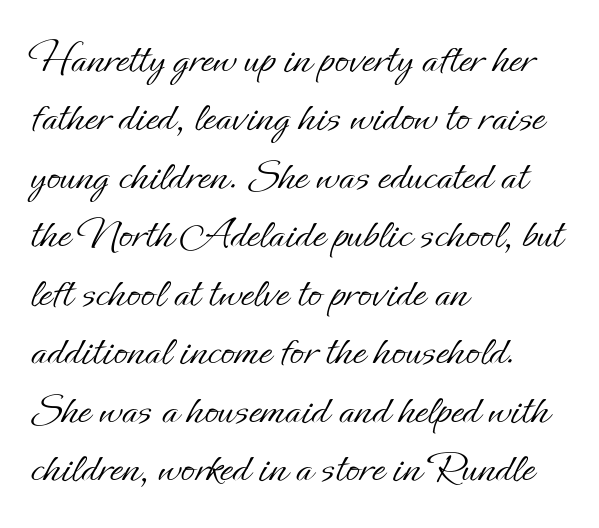
Q: Is the text bold? A: No.
Q: Is the text italic (slanted)? A: Yes.
Q: Is the text underlined? A: No.
Q: How is the paragraph aligned? A: Left-aligned.
Q: Is the spacing between letters normal or unusually wide? A: Normal.
Q: Is the spacing between lines tight, normal or loose? A: Normal.
Q: Width (condensed, normal, or wide)? A: Normal.
Q: Stroke contrast? A: Low.
Q: x-height? A: Small.
Q: Monospaced? A: No.
